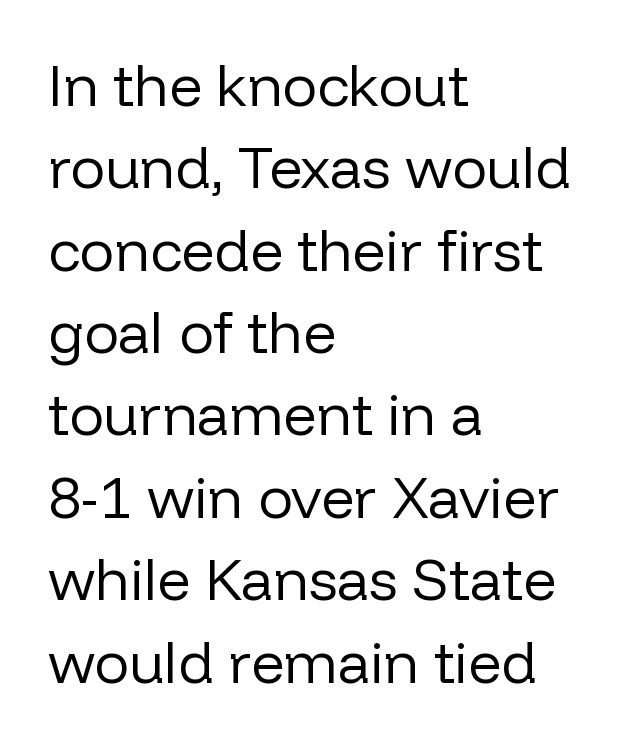
The image shows 58 px regular-weight sans-serif type, upright; set left-aligned, normal line spacing (1.42x), normal letter spacing, not underlined; low stroke contrast and a medium x-height.
